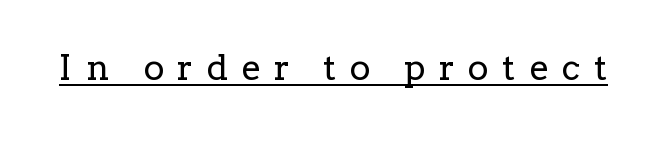
Q: Is the text bold? A: No.
Q: Is the text italic (slanted)? A: No, it is upright.
Q: Is the typeface a serif or a sans-serif typeface? A: Serif.
Q: Is the text underlined? A: Yes.
Q: Is the spacing between letters normal or unusually wide? A: Unusually wide.
Q: Width (condensed, normal, or wide)? A: Normal.
Q: Stroke contrast? A: Low.
Q: x-height? A: Medium.
Q: Monospaced? A: No.
